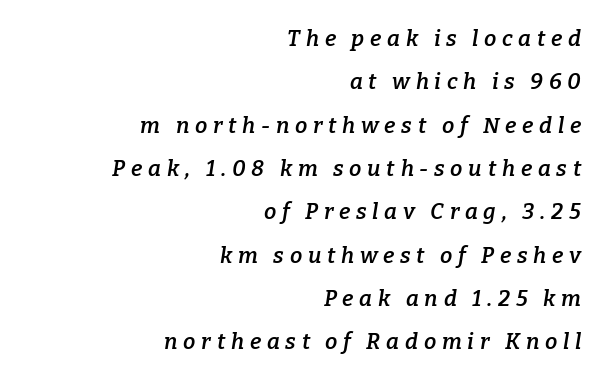
{"italic": "yes", "lean": "right", "slant_degrees": 9, "bold": "semi", "underline": "no", "align": "right", "line_spacing": "loose", "line_spacing_ratio": 1.97, "letter_spacing": "wide", "letter_spacing_em": 0.26, "glyph_px": 22}
